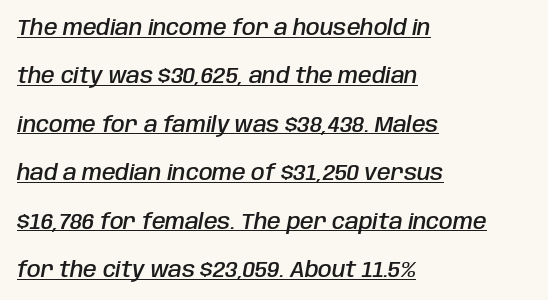
Caption: standard tracking, unaltered. One glance says open: line gaps are wider than usual. Typographic density is moderately raised because the face is semibold. An italicized treatment has been applied to the whole sample. Casual observation: everything's shoved over to the left.
